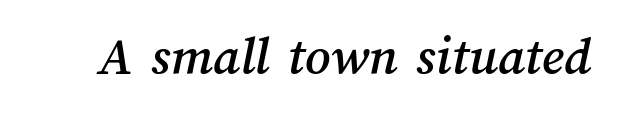
The image shows 55 px text type; set normal letter spacing, not underlined; medium stroke contrast and a medium x-height.
